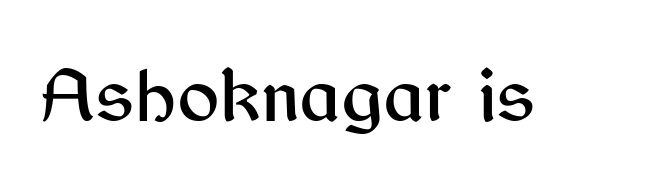
Q: Is the text italic (slanted)? A: No, it is upright.
Q: Is the typeface a serif or a sans-serif typeface? A: Sans-serif.
Q: Is the text underlined? A: No.
Q: Is the spacing between letters normal or unusually wide? A: Normal.
Q: Width (condensed, normal, or wide)? A: Normal.
Q: Stroke contrast? A: Medium.
Q: x-height? A: Medium.
Q: Monospaced? A: No.
